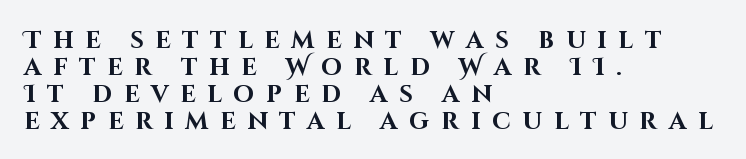
Set as a true bold cut, around the 700 mark. Line spacing here is tight. One-word summary of the alignment: left. Notice how the stems are strictly vertical — no italics here. Words float on clear page, feet unadorned. There is plenty of visible air inserted between adjacent glyphs.
